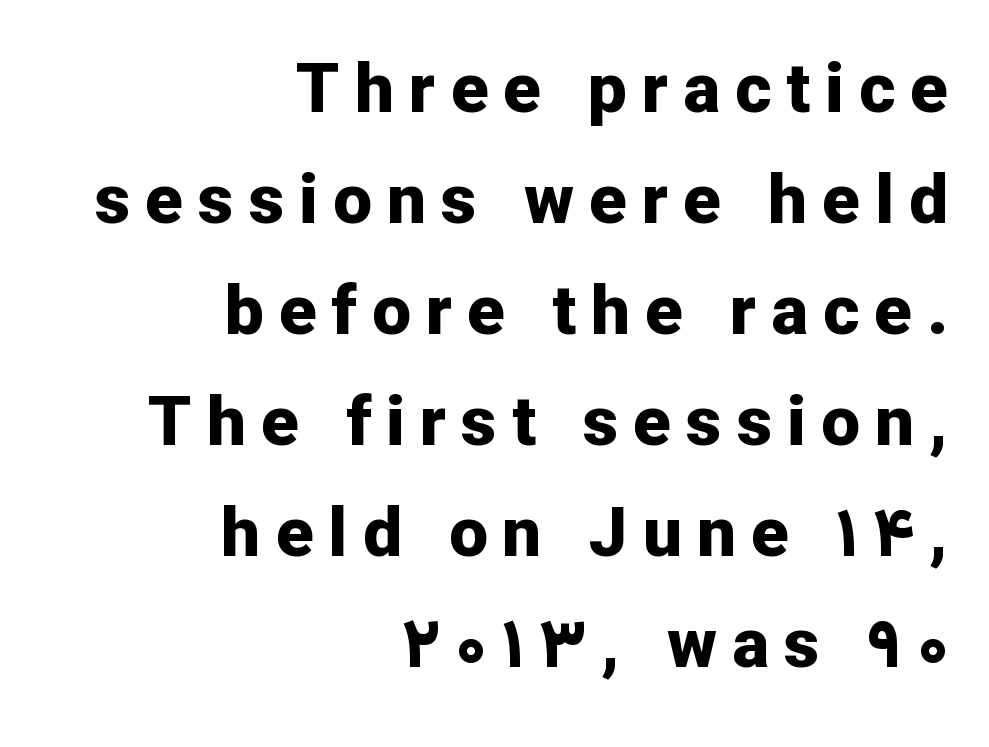
Q: Is the text bold? A: Yes.
Q: Is the text italic (slanted)? A: No, it is upright.
Q: Is the typeface a serif or a sans-serif typeface? A: Sans-serif.
Q: Is the text underlined? A: No.
Q: How is the paragraph aligned? A: Right-aligned.
Q: Is the spacing between letters normal or unusually wide? A: Unusually wide.
Q: Is the spacing between lines tight, normal or loose? A: Normal.
Q: Width (condensed, normal, or wide)? A: Normal.
Q: Stroke contrast? A: Low.
Q: x-height? A: Medium.
Q: Monospaced? A: No.
